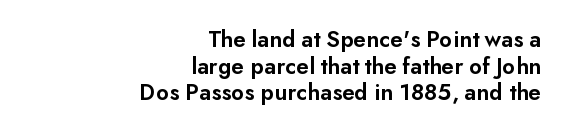
The words here are not underlined. Interline gaps are noticeably narrow in this sample. Every character sits straight up, as roman type does. The passage shown is semibold, sitting just below true bold. Default kerning and tracking; the words read as compact shapes.
